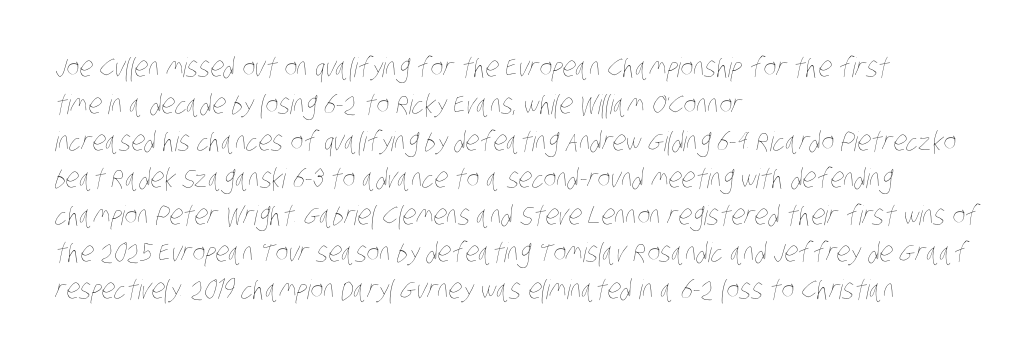
Q: Is the text bold? A: No.
Q: Is the text underlined? A: No.
Q: How is the paragraph aligned? A: Left-aligned.
Q: Is the spacing between letters normal or unusually wide? A: Normal.
Q: Is the spacing between lines tight, normal or loose? A: Normal.
